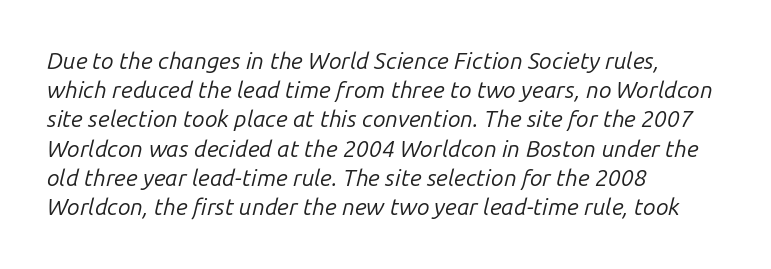
The image shows 23 px text type, italic (leaning right); set left-aligned, normal line spacing (1.27x), normal letter spacing, not underlined.
